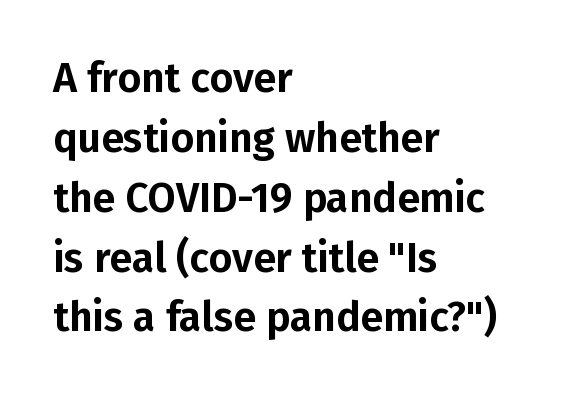
The image shows 41 px sans-serif type, upright; set left-aligned, normal line spacing (1.46x), normal letter spacing, not underlined; low stroke contrast and a medium x-height.
